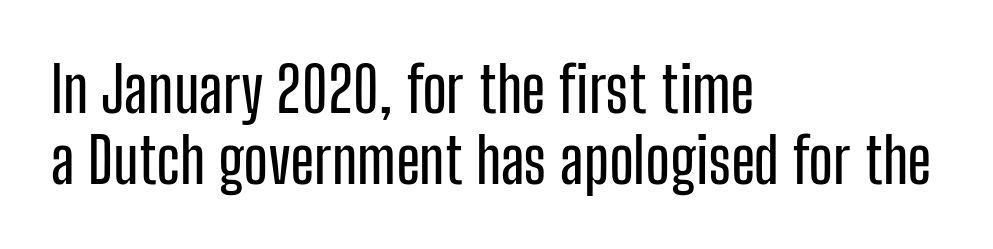
The image shows 63 px condensed sans-serif type, upright; set left-aligned, tight line spacing (1.12x), normal letter spacing, not underlined; low stroke contrast and a medium x-height.
